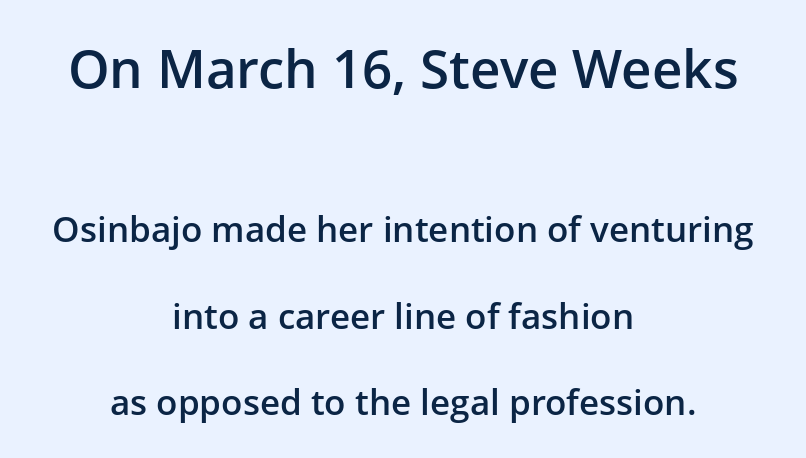
The image shows 53 px semibold sans-serif type, upright; set centered, loose line spacing (2.47x), normal letter spacing, not underlined; the first (top) block is 1.51x larger; low stroke contrast and a medium x-height.
